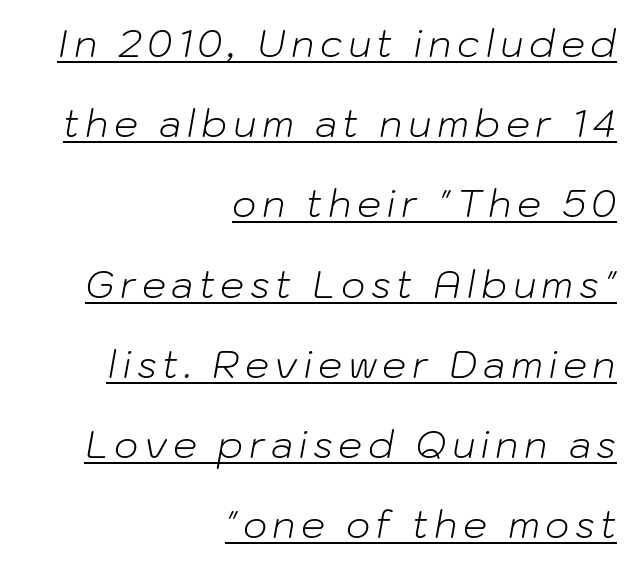
{"italic": "yes", "lean": "right", "slant_degrees": 10, "bold": "no", "weight": "light", "width": "normal", "stroke_contrast": "low", "x_height": "medium", "monospaced": "no", "underline": "yes", "align": "right", "line_spacing": "loose", "line_spacing_ratio": 2.11, "glyph_px": 38}
